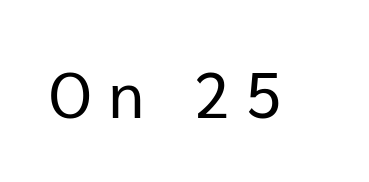
The image shows 64 px regular-weight sans-serif type, upright; set unusually wide letter spacing (+0.27 em), not underlined; low stroke contrast and a medium x-height.
